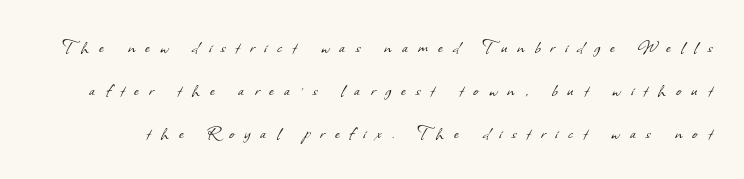
{"bold": "no", "underline": "no", "line_spacing": "loose", "line_spacing_ratio": 1.95, "letter_spacing": "wide", "letter_spacing_em": 0.46, "glyph_px": 22}
